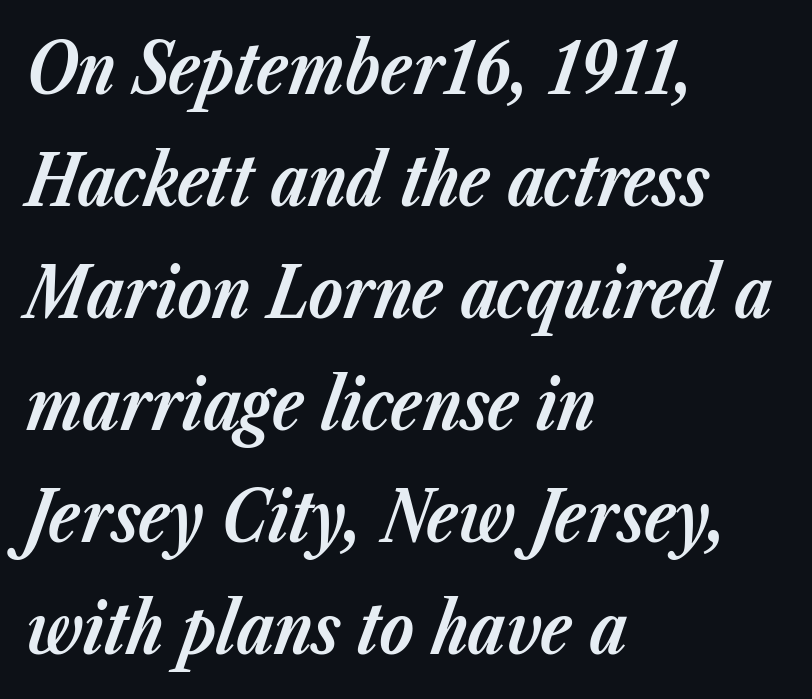
{"italic": "yes", "lean": "right", "slant_degrees": 23, "bold": "yes", "weight": "bold", "width": "normal", "stroke_contrast": "low", "x_height": "medium", "monospaced": "no", "underline": "no", "align": "left", "line_spacing": "normal", "line_spacing_ratio": 1.6, "letter_spacing": "normal", "letter_spacing_em": 0.0, "glyph_px": 70}
